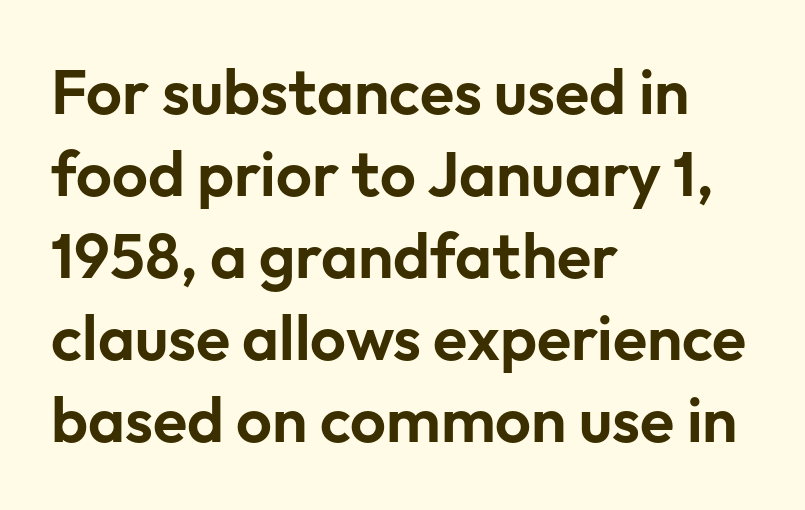
The image shows 63 px sans-serif type, upright; set left-aligned, normal line spacing (1.3x), normal letter spacing, not underlined; low stroke contrast and a medium x-height.
